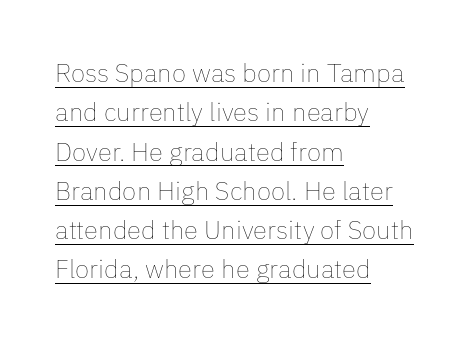
The image shows 26 px text type, upright; set left-aligned, normal line spacing (1.51x), normal letter spacing, underlined.
